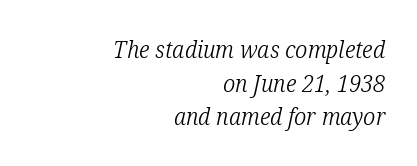
{"italic": "yes", "lean": "right", "slant_degrees": 12, "bold": "no", "underline": "no", "align": "right", "line_spacing": "normal", "line_spacing_ratio": 1.4, "letter_spacing": "normal", "letter_spacing_em": 0.0, "glyph_px": 24}
